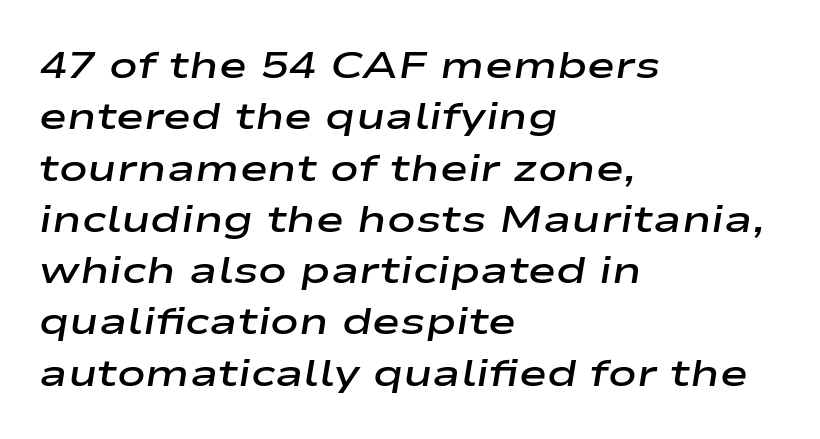
The image shows 38 px semibold, wide type, italic (leaning right); set left-aligned, normal line spacing (1.35x), normal letter spacing, not underlined; low stroke contrast and a medium x-height.
